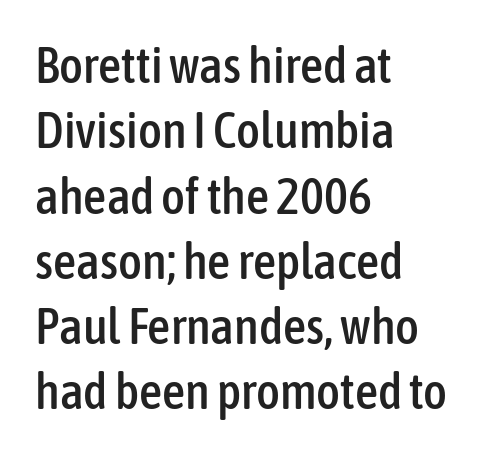
Q: Is the text italic (slanted)? A: No, it is upright.
Q: Is the typeface a serif or a sans-serif typeface? A: Sans-serif.
Q: Is the text underlined? A: No.
Q: How is the paragraph aligned? A: Left-aligned.
Q: Is the spacing between letters normal or unusually wide? A: Normal.
Q: Is the spacing between lines tight, normal or loose? A: Normal.
Q: Width (condensed, normal, or wide)? A: Condensed.
Q: Stroke contrast? A: Low.
Q: x-height? A: Medium.
Q: Monospaced? A: No.
